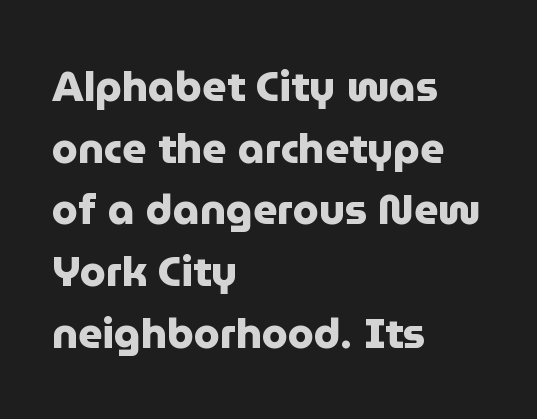
The axis of the letterforms is exactly vertical. Is this a sans? Yes — the strokes have no serifs. Just letters on the line, the space beneath them empty. Proportional: the letters do not fall into vertical columns.
